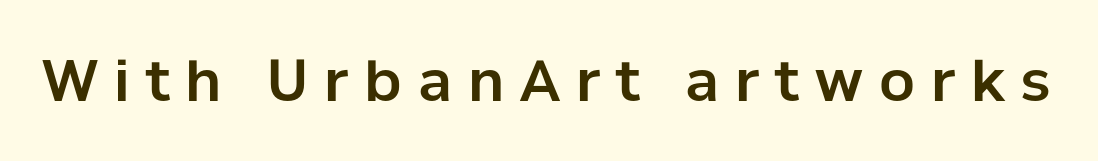
Q: Is the text italic (slanted)? A: No, it is upright.
Q: Is the typeface a serif or a sans-serif typeface? A: Sans-serif.
Q: Is the text underlined? A: No.
Q: Is the spacing between letters normal or unusually wide? A: Unusually wide.
Q: Width (condensed, normal, or wide)? A: Normal.
Q: Stroke contrast? A: Low.
Q: x-height? A: Medium.
Q: Monospaced? A: No.
